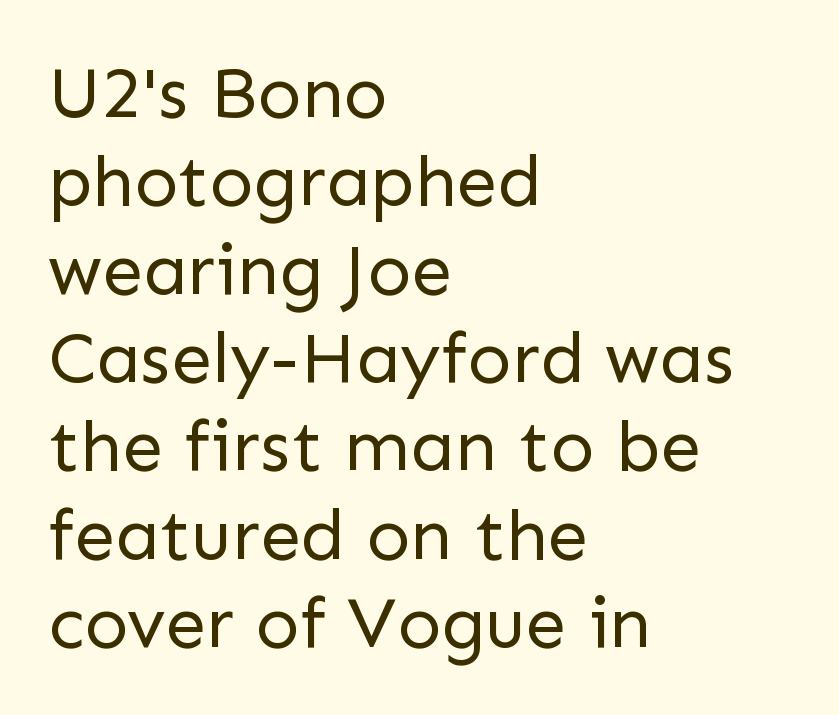
The image shows 73 px regular-weight sans-serif type, upright; set left-aligned, line spacing 1.21x, normal letter spacing, not underlined; low stroke contrast and a medium x-height.
